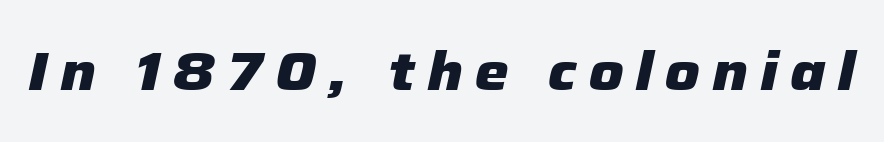
Q: Is the text bold? A: Yes.
Q: Is the text italic (slanted)? A: Yes, it leans right by about 12 degrees.
Q: Is the text underlined? A: No.
Q: Is the spacing between letters normal or unusually wide? A: Unusually wide.
Q: Width (condensed, normal, or wide)? A: Normal.
Q: Stroke contrast? A: Low.
Q: x-height? A: Medium.
Q: Monospaced? A: No.
